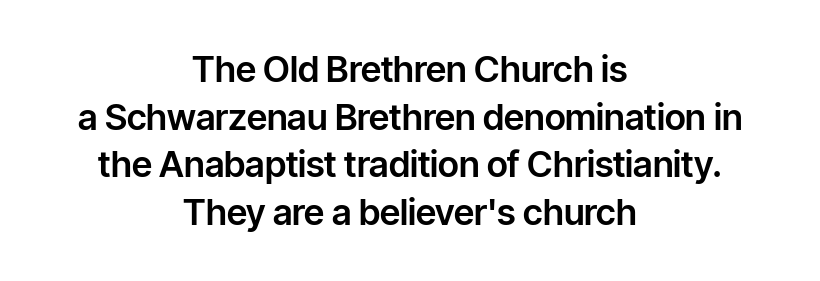
Q: Is the text italic (slanted)? A: No, it is upright.
Q: Is the typeface a serif or a sans-serif typeface? A: Sans-serif.
Q: Is the text underlined? A: No.
Q: How is the paragraph aligned? A: Centered.
Q: Is the spacing between letters normal or unusually wide? A: Normal.
Q: Is the spacing between lines tight, normal or loose? A: Normal.
Q: Width (condensed, normal, or wide)? A: Normal.
Q: Stroke contrast? A: Low.
Q: x-height? A: Medium.
Q: Monospaced? A: No.
